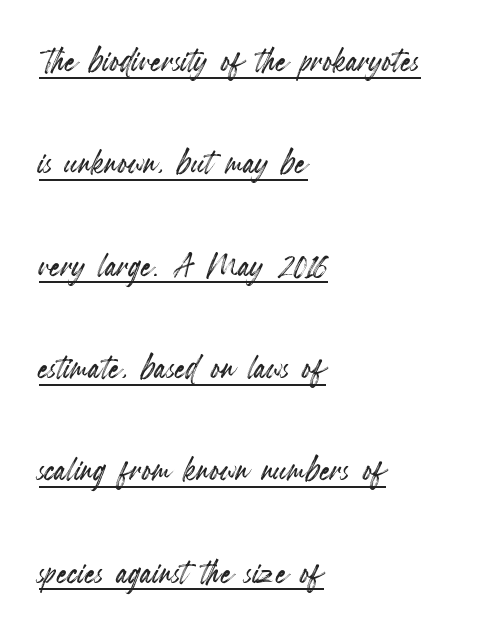
Q: Is the text italic (slanted)? A: Yes.
Q: Is the text underlined? A: Yes.
Q: How is the paragraph aligned? A: Left-aligned.
Q: Is the spacing between letters normal or unusually wide? A: Normal.
Q: Is the spacing between lines tight, normal or loose? A: Loose.
Q: Width (condensed, normal, or wide)? A: Condensed.
Q: x-height? A: Small.
Q: Monospaced? A: No.
